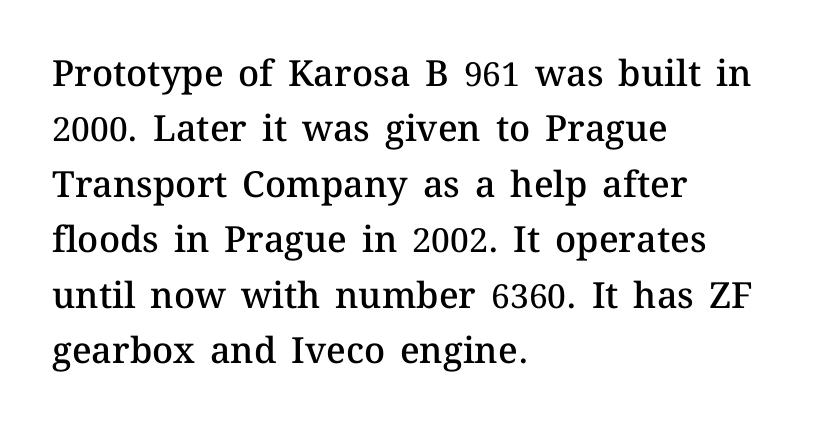
Ordinary non-slanted type is in use. Normally led — the rows are evenly, conventionally spaced. Line starts are locked; line ends wander. Honestly, there is no underline to notice here at all.
